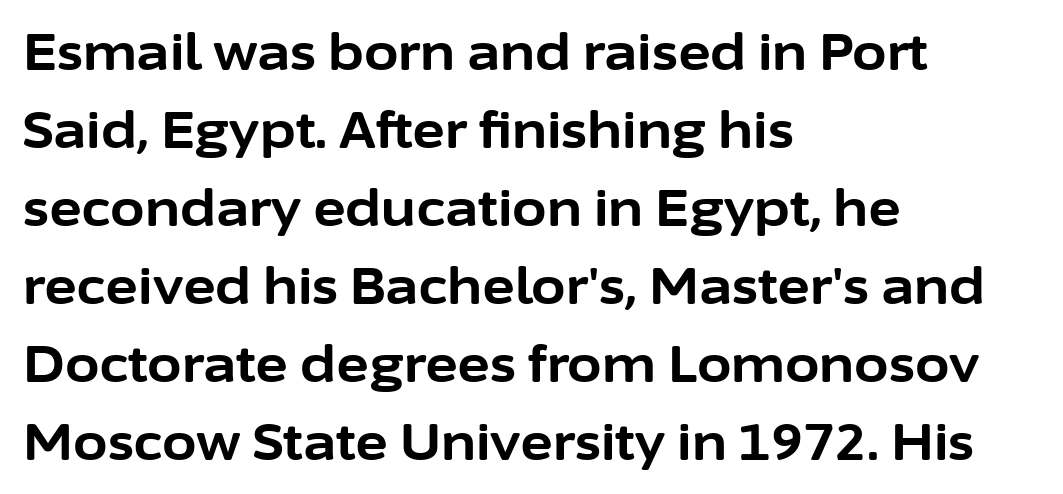
Beneath every word, the page is bare. Typographic density is high because the face is bold. The letters sit at their default tracking, neither squeezed nor spread. Regarding serifs, this sample does without them. This is the regular roman posture of the typeface.
